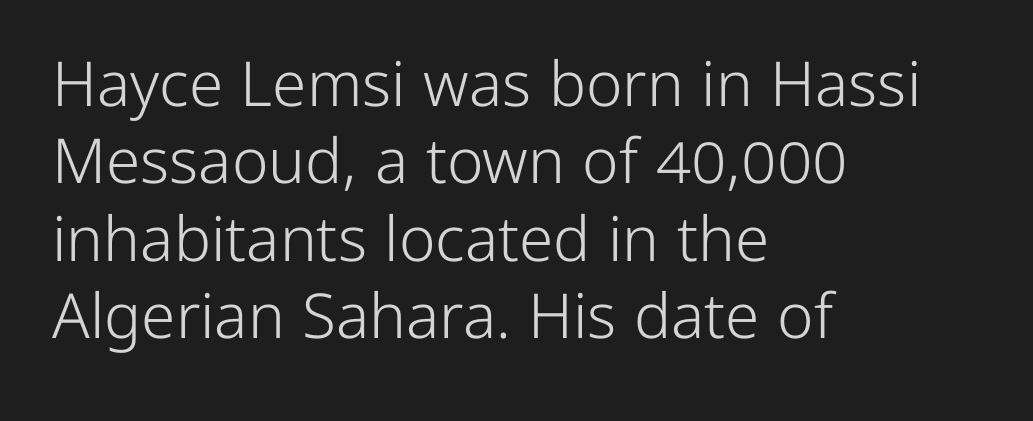
The image shows 62 px light sans-serif type, upright; set left-aligned, normal line spacing (1.25x), normal letter spacing, not underlined; low stroke contrast and a medium x-height.
